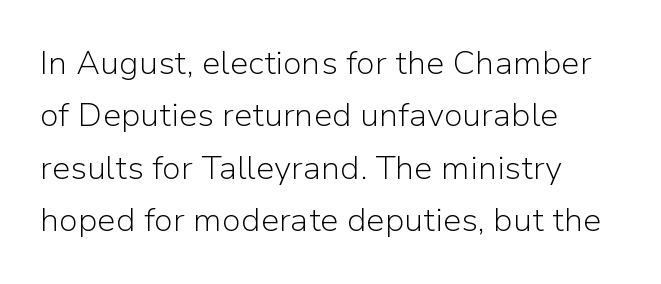
{"serif": "no", "italic": "no", "bold": "no", "weight": "light", "width": "normal", "stroke_contrast": "low", "x_height": "medium", "monospaced": "no", "underline": "no", "align": "left", "line_spacing": "normal", "line_spacing_ratio": 1.59, "letter_spacing": "normal", "letter_spacing_em": 0.0, "glyph_px": 33}
